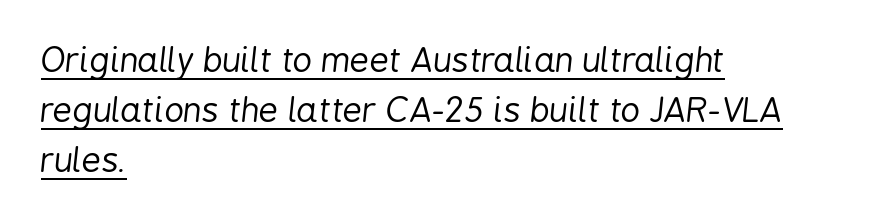
What's the leading like? Ordinary, nothing unusual. Typeset ragged right — the left edge is the straight one. Tall strokes in this sample are angled rather than plumb. Standard letterfit; no display-style spreading of the glyphs. Bold? No — there's no thickening of the strokes.
